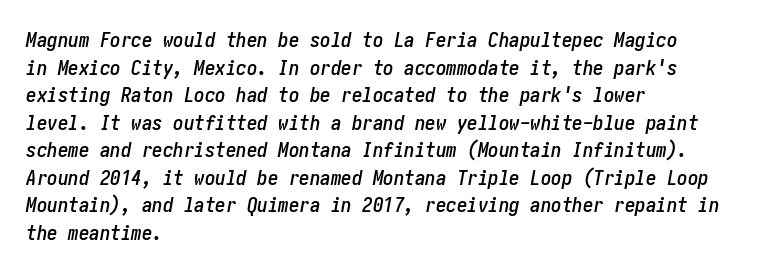
The image shows 21 px text type, italic (leaning right); set left-aligned, normal line spacing (1.31x), normal letter spacing, not underlined.
